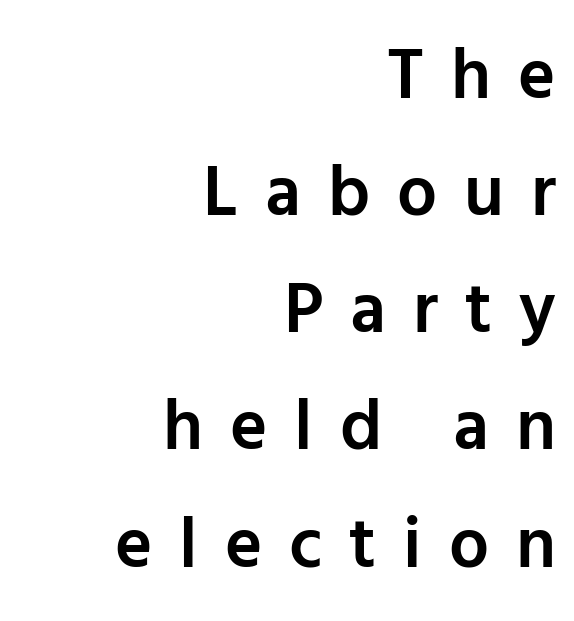
The image shows 71 px semibold sans-serif type, upright; set right-aligned, normal line spacing (1.65x), unusually wide letter spacing (+0.38 em), not underlined; low stroke contrast and a medium x-height.
